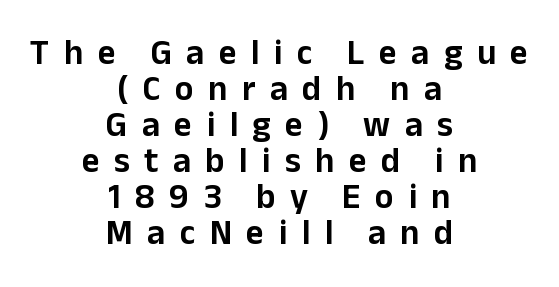
Q: Is the text italic (slanted)? A: No, it is upright.
Q: Is the typeface a serif or a sans-serif typeface? A: Sans-serif.
Q: Is the text underlined? A: No.
Q: How is the paragraph aligned? A: Centered.
Q: Is the spacing between letters normal or unusually wide? A: Unusually wide.
Q: Is the spacing between lines tight, normal or loose? A: Tight.
Q: Width (condensed, normal, or wide)? A: Normal.
Q: Stroke contrast? A: Low.
Q: x-height? A: Medium.
Q: Monospaced? A: No.
